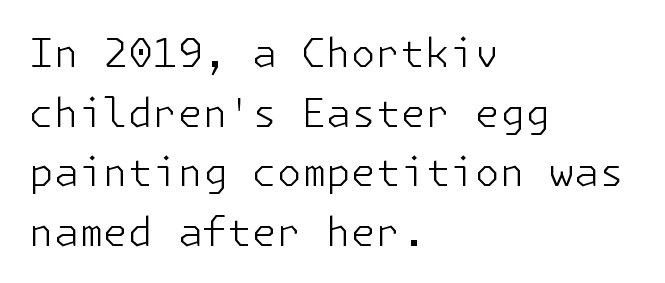
The image shows 40 px light sans-serif type, upright; set left-aligned, normal line spacing (1.49x), normal letter spacing, not underlined; low stroke contrast and a medium x-height.
